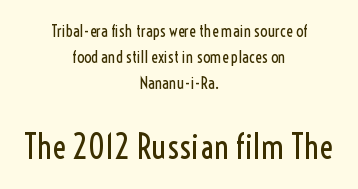
The image shows 33 px regular-weight, condensed sans-serif type, upright; set centered, normal line spacing (1.63x), normal letter spacing, not underlined; the second (bottom) block is 2.06x larger; a medium x-height.
